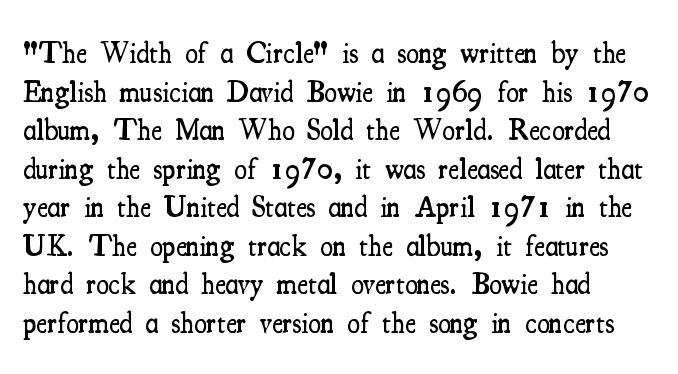
The words here are not underlined. If you drew a line through each stem, it would be perfectly vertical. These lines keep a tight, regular rhythm from letter to letter. Successive baselines arrive at the customary interval. Is this a fixed-width face? No — the glyphs have proportional, varying widths. The characters look somewhat weighty, a semibold short of true bold.
